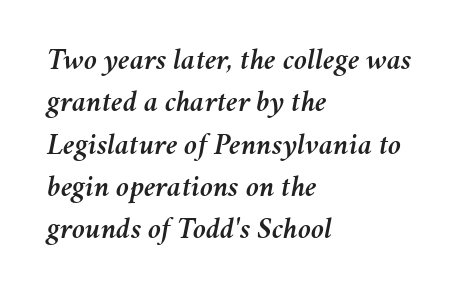
{"italic": "yes", "lean": "right", "slant_degrees": 11, "width": "normal", "stroke_contrast": "medium", "x_height": "medium", "monospaced": "no", "underline": "no", "align": "left", "line_spacing": "normal", "line_spacing_ratio": 1.41, "letter_spacing": "normal", "letter_spacing_em": 0.0, "glyph_px": 30}
